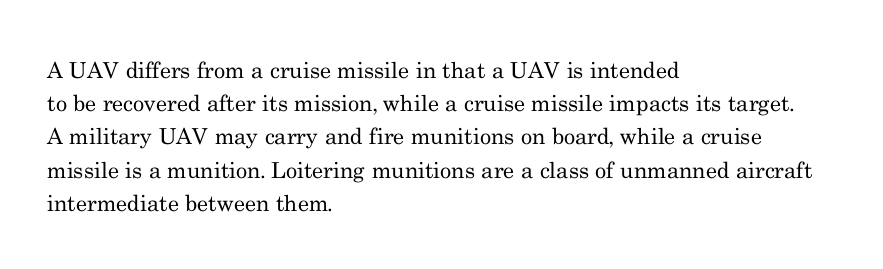
Tall strokes in this sample are plumb rather than angled. Weight: regular or lighter. Tracking value appears to be zero — textbook default spacing. The passage shown stacks its lines at a standard gap. The lines in this sample share a left origin and differ only in where they stop. Anything drawn beneath the words? Only blank space.
